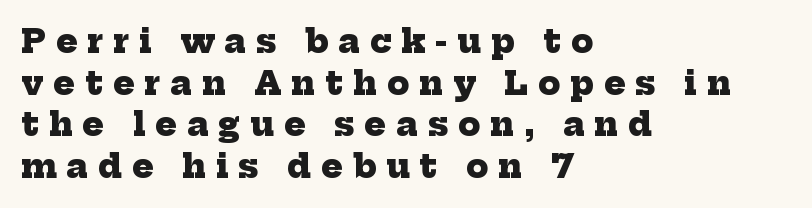
The letters carry serifs — small finishing strokes at the ends of their stems. This rendering widens character spacing well past its baseline value. The paragraph has a hard left edge and a soft right edge. The string is rendered with underlining switched off.
